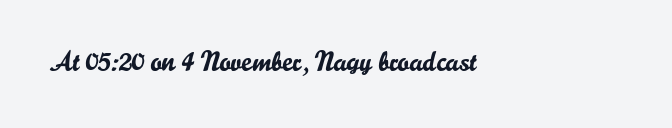
{"serif": "no", "width": "normal", "stroke_contrast": "low", "x_height": "small", "monospaced": "no", "underline": "no", "align": "left", "letter_spacing": "normal", "letter_spacing_em": 0.0, "glyph_px": 28}
